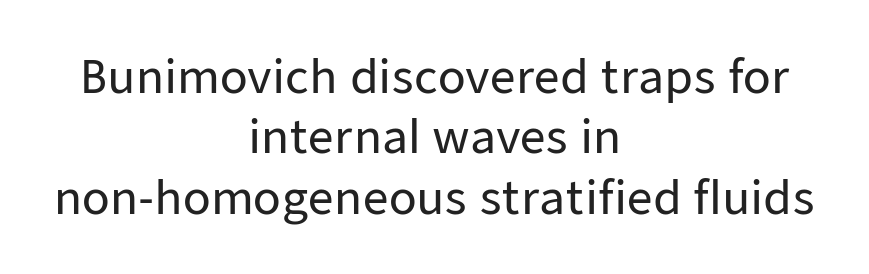
The image shows 45 px sans-serif type, upright; set centered, normal line spacing (1.34x), normal letter spacing, not underlined; low stroke contrast and a medium x-height.
